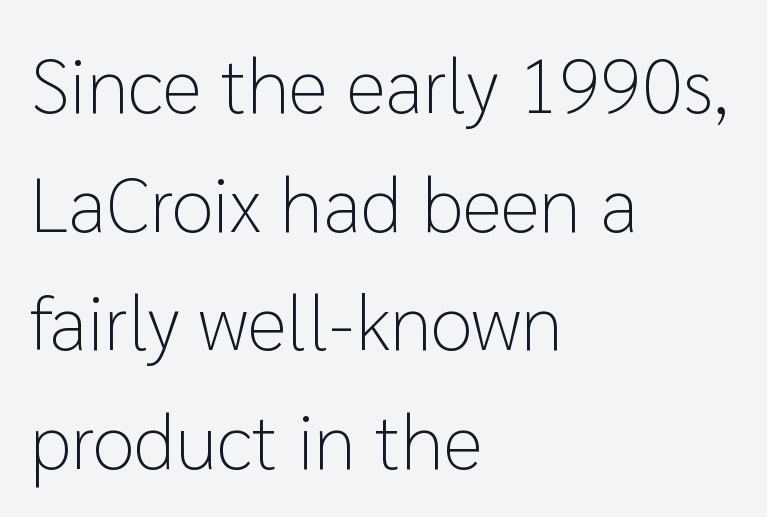
Q: Is the text bold? A: No.
Q: Is the text italic (slanted)? A: No, it is upright.
Q: Is the typeface a serif or a sans-serif typeface? A: Sans-serif.
Q: Is the text underlined? A: No.
Q: How is the paragraph aligned? A: Left-aligned.
Q: Is the spacing between letters normal or unusually wide? A: Normal.
Q: Is the spacing between lines tight, normal or loose? A: Normal.
Q: Width (condensed, normal, or wide)? A: Normal.
Q: Stroke contrast? A: Low.
Q: x-height? A: Medium.
Q: Monospaced? A: No.
